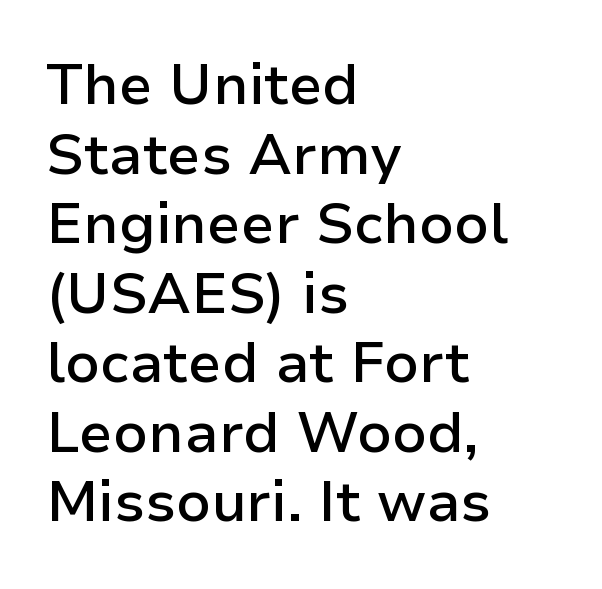
The image shows 57 px semibold sans-serif type, upright; set left-aligned, line spacing 1.22x, normal letter spacing, not underlined; low stroke contrast and a medium x-height.
